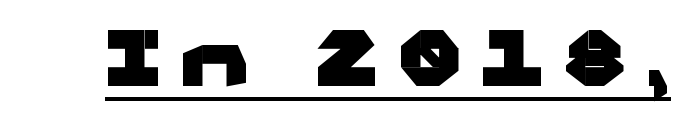
Q: Is the text bold? A: Yes.
Q: Is the text italic (slanted)? A: No, it is upright.
Q: Is the typeface a serif or a sans-serif typeface? A: Sans-serif.
Q: Is the text underlined? A: Yes.
Q: Is the spacing between letters normal or unusually wide? A: Unusually wide.
Q: Width (condensed, normal, or wide)? A: Wide.
Q: Stroke contrast? A: Low.
Q: x-height? A: Medium.
Q: Monospaced? A: No.
